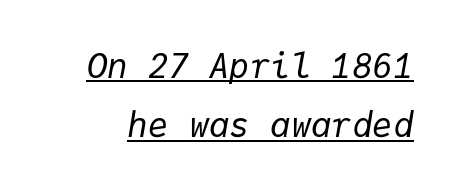
{"italic": "yes", "lean": "right", "slant_degrees": 9, "bold": "no", "weight": "regular", "width": "normal", "stroke_contrast": "low", "x_height": "medium", "monospaced": "yes", "underline": "yes", "line_spacing_ratio": 1.74, "letter_spacing": "normal", "letter_spacing_em": 0.0, "glyph_px": 34}
